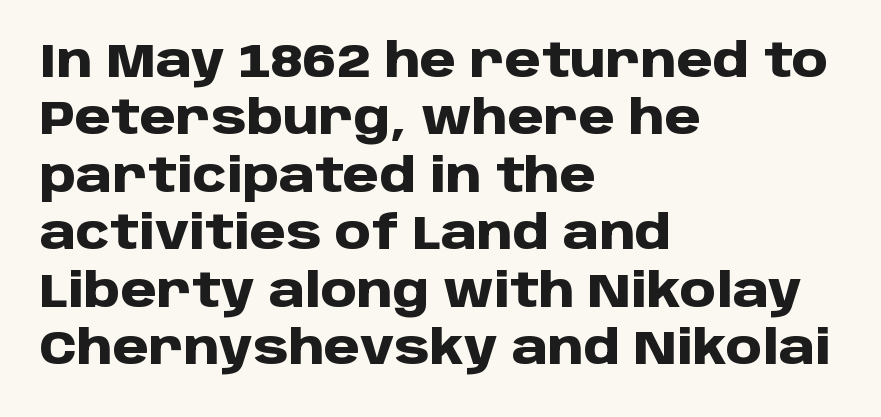
The image shows 46 px heavy sans-serif type, upright; set left-aligned, normal line spacing (1.25x), normal letter spacing, not underlined; low stroke contrast and a large x-height.
